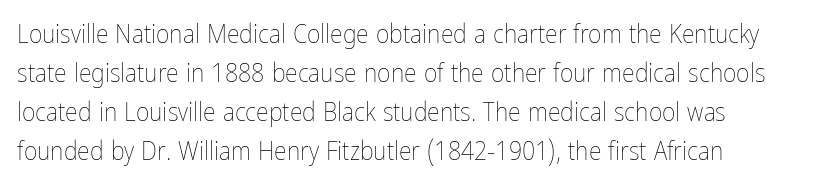
The image shows 26 px text type, upright; set left-aligned, normal line spacing (1.5x), normal letter spacing, not underlined.
